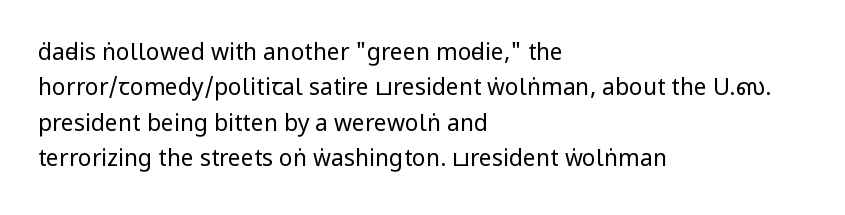
Q: Is the text bold? A: No.
Q: Is the text italic (slanted)? A: No, it is upright.
Q: Is the text underlined? A: No.
Q: How is the paragraph aligned? A: Left-aligned.
Q: Is the spacing between letters normal or unusually wide? A: Normal.
Q: Is the spacing between lines tight, normal or loose? A: Normal.
